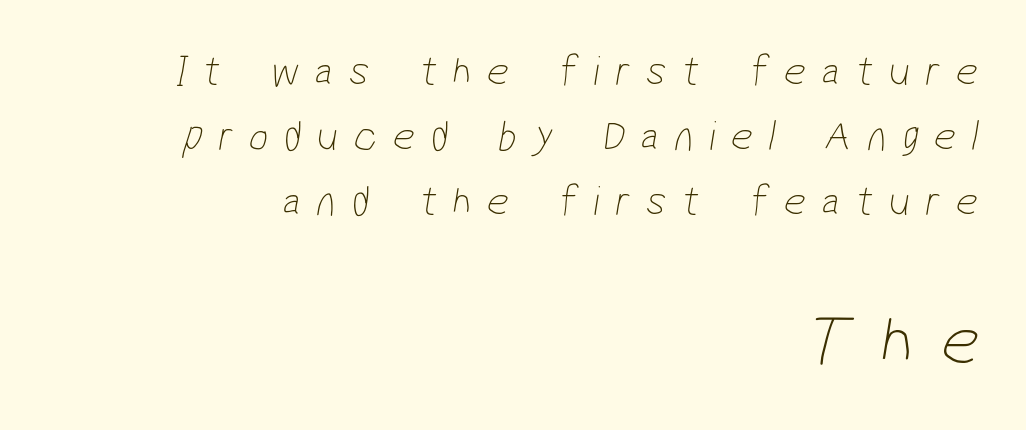
The image shows 75 px thin, condensed sans-serif type; set right-aligned, normal line spacing (1.51x), unusually wide letter spacing (+0.36 em), not underlined; the second (bottom) block is 1.74x larger; low stroke contrast and a medium x-height.
